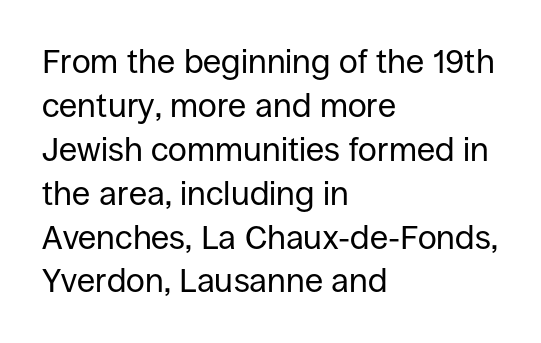
The image shows 33 px regular-weight sans-serif type, upright; set left-aligned, normal line spacing (1.33x), normal letter spacing, not underlined; low stroke contrast and a large x-height.
